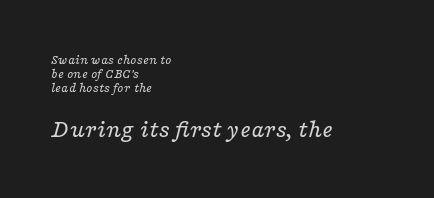
{"italic": "yes", "lean": "right", "slant_degrees": 16, "bold": "no", "underline": "no", "align": "left", "line_spacing": "tight", "line_spacing_ratio": 0.99, "letter_spacing": "normal", "letter_spacing_em": 0.0, "larger_block": "second", "size_ratio": 1.86, "glyph_px": 26}
